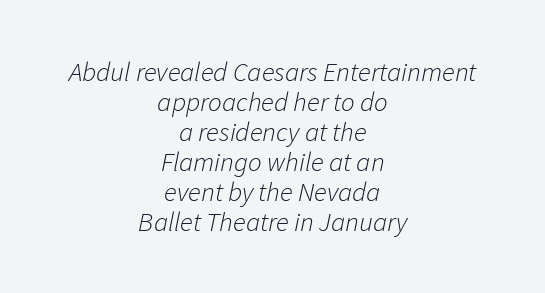
Q: Is the text bold? A: No.
Q: Is the text italic (slanted)? A: Yes, it leans right by about 11 degrees.
Q: Is the text underlined? A: No.
Q: How is the paragraph aligned? A: Centered.
Q: Is the spacing between letters normal or unusually wide? A: Normal.
Q: Is the spacing between lines tight, normal or loose? A: Tight.
